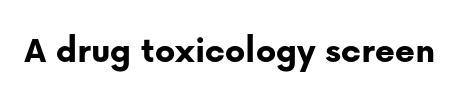
{"serif": "no", "italic": "no", "bold": "yes", "weight": "bold", "width": "normal", "stroke_contrast": "low", "x_height": "medium", "monospaced": "no", "underline": "no", "letter_spacing": "normal", "letter_spacing_em": 0.0, "glyph_px": 38}
